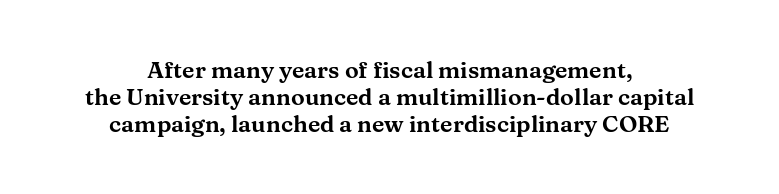
Q: Is the text italic (slanted)? A: No, it is upright.
Q: Is the text underlined? A: No.
Q: How is the paragraph aligned? A: Centered.
Q: Is the spacing between letters normal or unusually wide? A: Normal.
